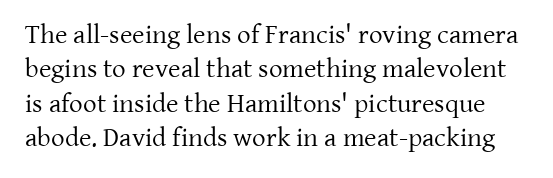
{"italic": "no", "bold": "no", "underline": "no", "line_spacing": "normal", "line_spacing_ratio": 1.27, "letter_spacing": "normal", "letter_spacing_em": 0.0, "glyph_px": 27}
